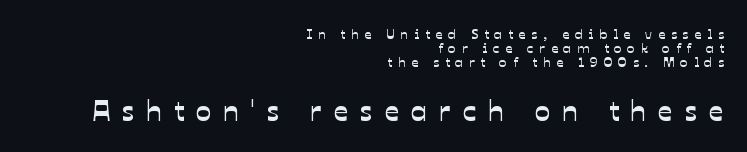
{"serif": "no", "width": "normal", "stroke_contrast": "low", "x_height": "medium", "monospaced": "no", "underline": "no", "align": "right", "line_spacing": "tight", "line_spacing_ratio": 0.99, "letter_spacing": "wide", "letter_spacing_em": 0.41, "larger_block": "second", "size_ratio": 2.07, "glyph_px": 29}
